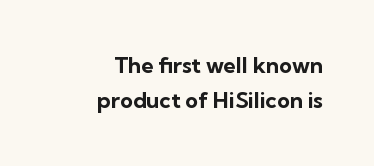
The image shows 22 px bold type, upright; set right-aligned, normal line spacing (1.61x), normal letter spacing, not underlined.
